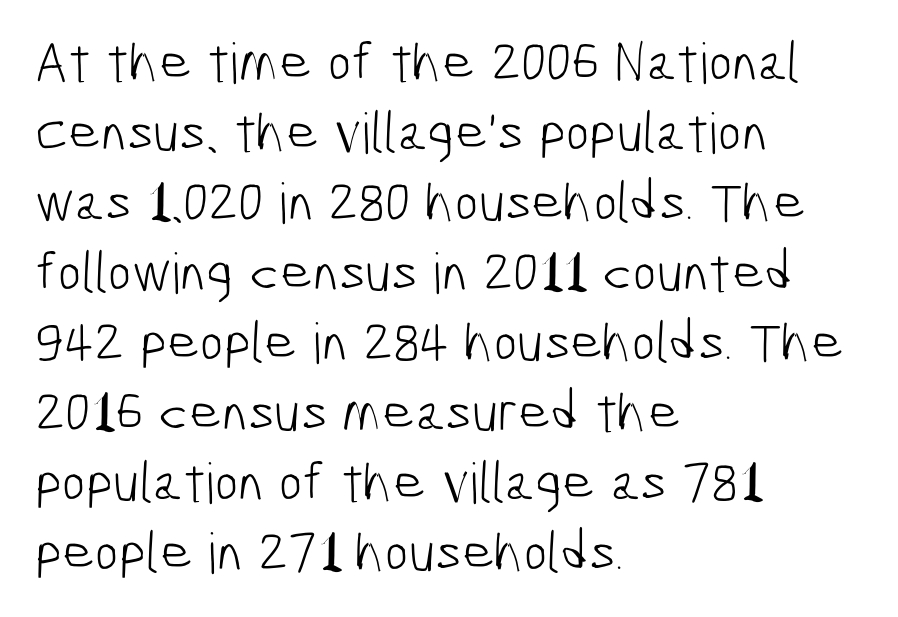
{"serif": "no", "bold": "no", "weight": "light", "width": "condensed", "stroke_contrast": "low", "x_height": "medium", "monospaced": "no", "underline": "no", "align": "left", "line_spacing": "normal", "line_spacing_ratio": 1.25, "letter_spacing": "normal", "letter_spacing_em": 0.0, "glyph_px": 56}
